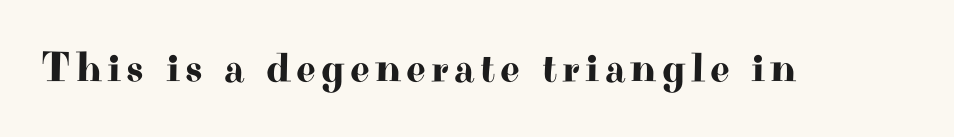
You could not count columns in this text — the font is proportionally spaced. Little horizontal feet cap the strokes, marking this as serif type. Upright lettering throughout. Glance below the letters and you will spot only blank space.
